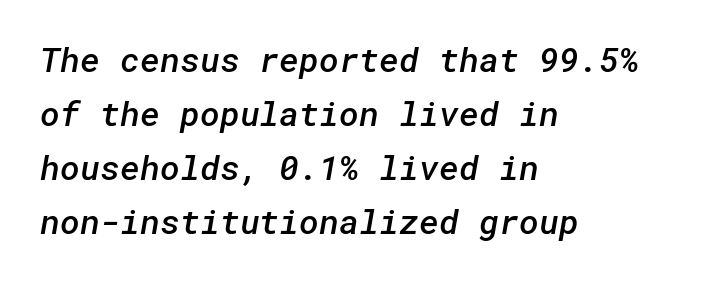
The image shows 34 px semibold sans-serif type; set left-aligned, normal line spacing (1.59x), normal letter spacing, not underlined; low stroke contrast and a medium x-height.
